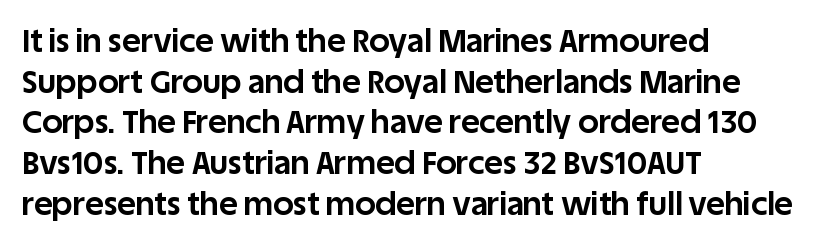
{"serif": "no", "italic": "no", "bold": "yes", "weight": "bold", "width": "normal", "stroke_contrast": "low", "x_height": "large", "monospaced": "no", "underline": "no", "align": "left", "line_spacing": "normal", "line_spacing_ratio": 1.27, "letter_spacing": "normal", "letter_spacing_em": 0.0, "glyph_px": 32}
